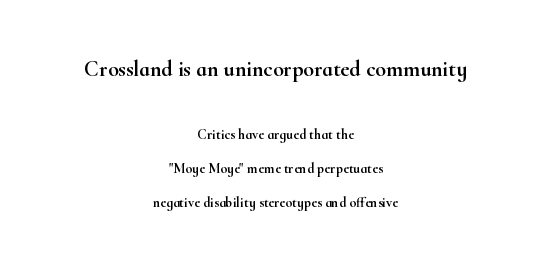
{"italic": "no", "underline": "no", "align": "center", "line_spacing": "loose", "line_spacing_ratio": 2.43, "letter_spacing": "normal", "letter_spacing_em": 0.0, "larger_block": "first", "size_ratio": 1.57, "glyph_px": 22}
